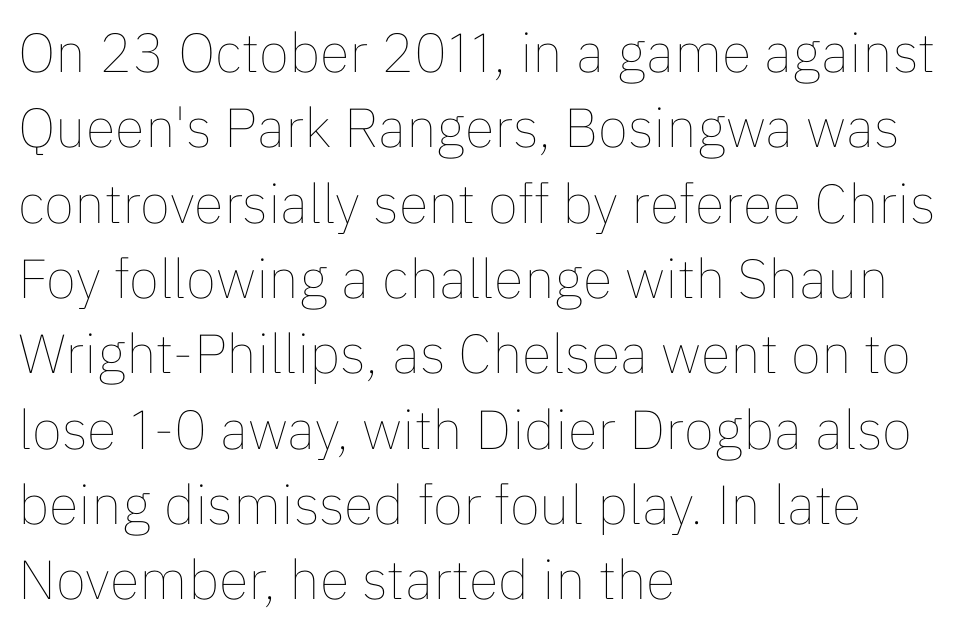
The image shows 55 px thin type, upright; set left-aligned, normal line spacing (1.37x), normal letter spacing, not underlined; low stroke contrast and a medium x-height.
